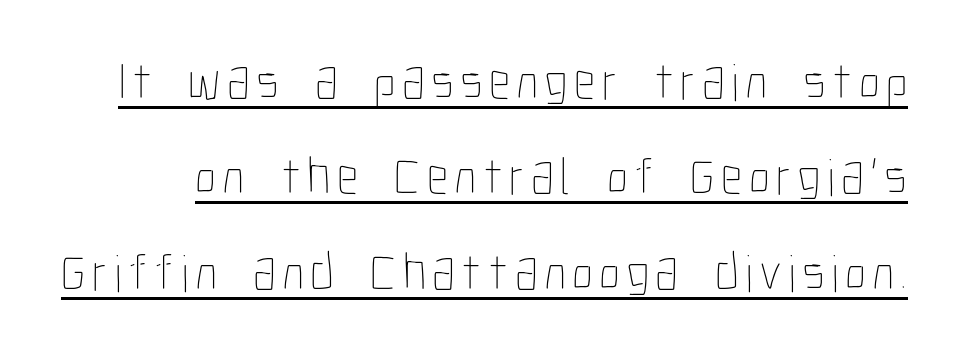
The image shows 53 px thin, condensed type, upright; set line spacing 1.8x, underlined; low stroke contrast and a medium x-height.
